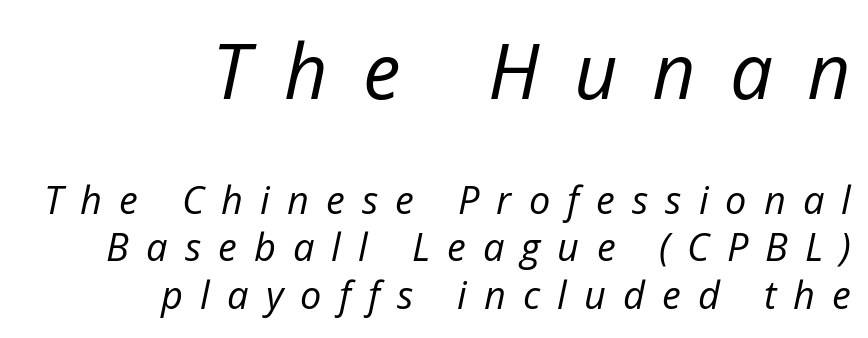
The image shows 76 px regular-weight type, italic (leaning right); set right-aligned, normal line spacing (1.25x), unusually wide letter spacing (+0.45 em), not underlined; the first (top) block is 2.0x larger; low stroke contrast and a medium x-height.
